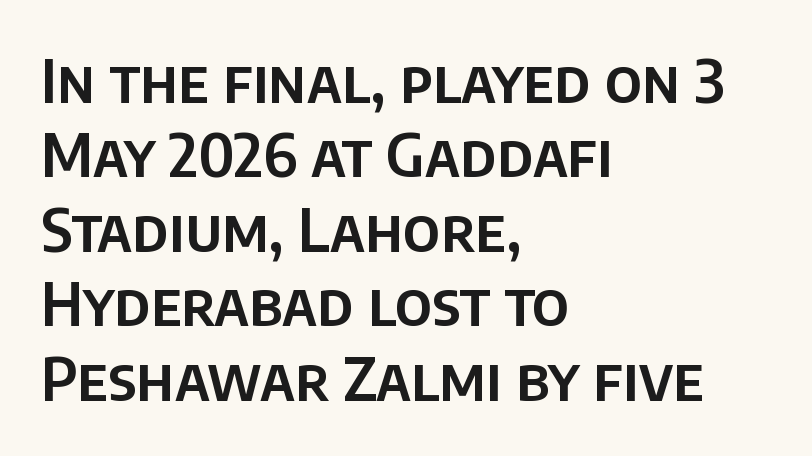
Here the glyphs are tracked normally, forming tight word shapes. This sample is left-justified, so line endings fall wherever the words run out. A typesetter would mark this as roman, not italic. Note: no serifs on the glyphs.
